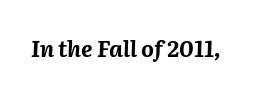
The image shows 22 px bold type, italic (leaning right); set normal letter spacing, not underlined.
